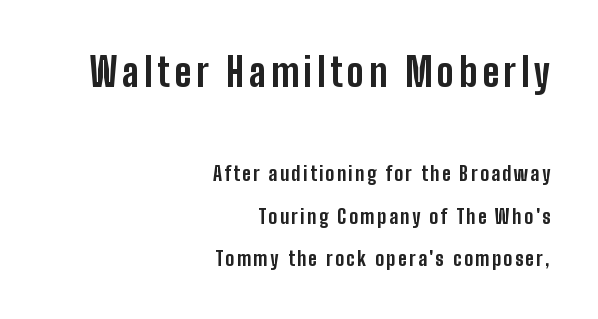
A typesetter would call this proportional, since set widths differ per character. Scale decreases going downward across the two blocks. Underline: absent. The lines in this sample share a right terminus and differ only in where they begin. Honestly, the rows look like they've been pulled way apart. Typesetter's note: full bold, strokes at maximum text heaviness.
